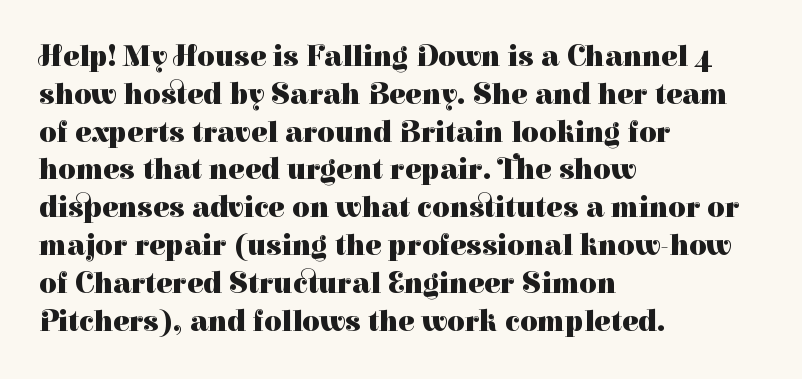
The image shows 30 px heavy serif type, upright; set left-aligned, normal line spacing (1.26x), normal letter spacing, not underlined; high stroke contrast and a medium x-height.
